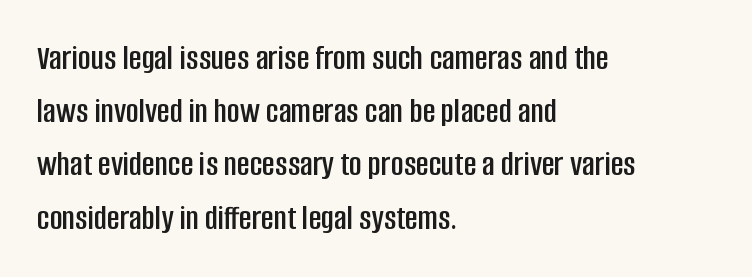
{"serif": "no", "italic": "no", "width": "condensed", "stroke_contrast": "low", "x_height": "large", "monospaced": "no", "underline": "no", "align": "left", "line_spacing": "normal", "line_spacing_ratio": 1.52, "letter_spacing": "normal", "letter_spacing_em": 0.0, "glyph_px": 35}
